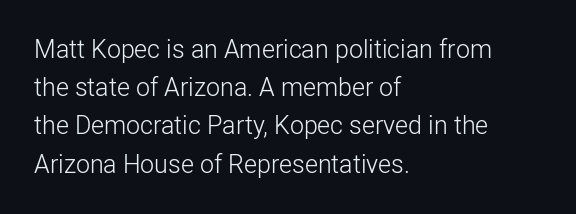
{"italic": "no", "bold": "no", "underline": "no", "align": "left", "line_spacing": "normal", "line_spacing_ratio": 1.53, "letter_spacing": "normal", "letter_spacing_em": 0.0, "glyph_px": 25}
